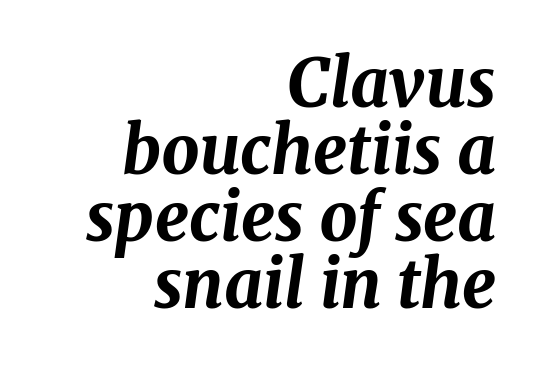
The image shows 67 px bold type, italic (leaning right); set right-aligned, tight line spacing (1.0x), normal letter spacing, not underlined; medium stroke contrast and a medium x-height.
